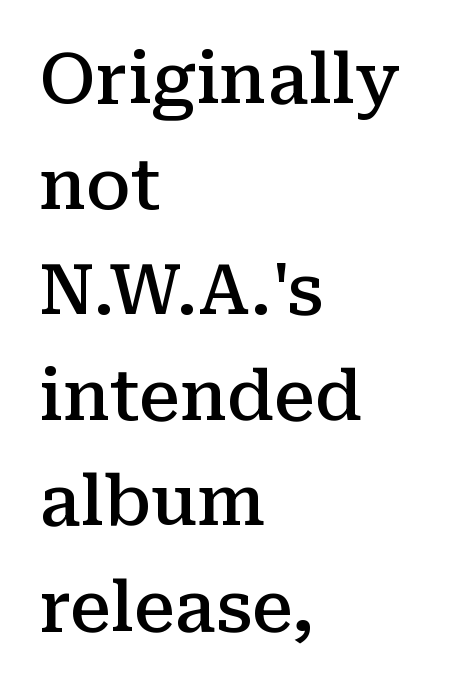
The image shows 69 px semibold serif type, upright; set left-aligned, normal line spacing (1.53x), normal letter spacing, not underlined; medium stroke contrast and a medium x-height.
